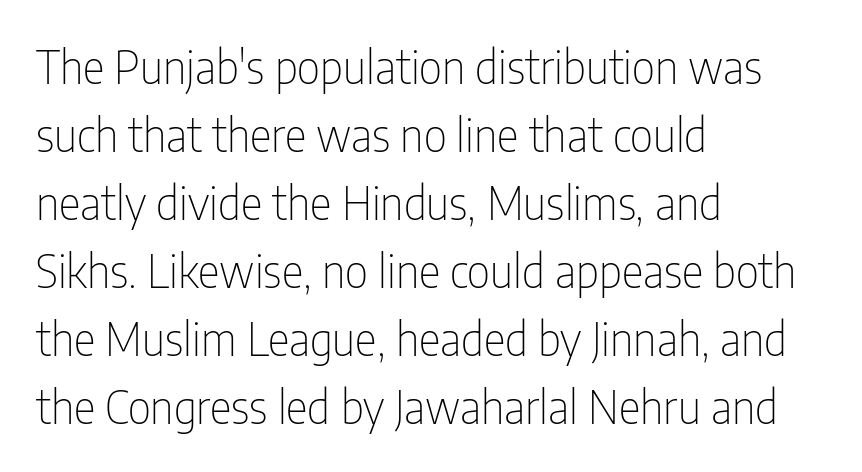
The image shows 46 px thin, condensed sans-serif type, upright; set left-aligned, normal line spacing (1.48x), normal letter spacing, not underlined; low stroke contrast and a medium x-height.
